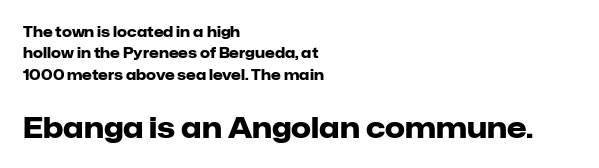
The line texture is even and compact thanks to regular tracking. Does the lettering tilt? It doesn't — this is upright. Each new line begins a customary step beneath the previous one. Character widths vary here, with narrow letters taking less room than wide ones. The glyphs are unaccompanied by any horizontal stroke below them.
